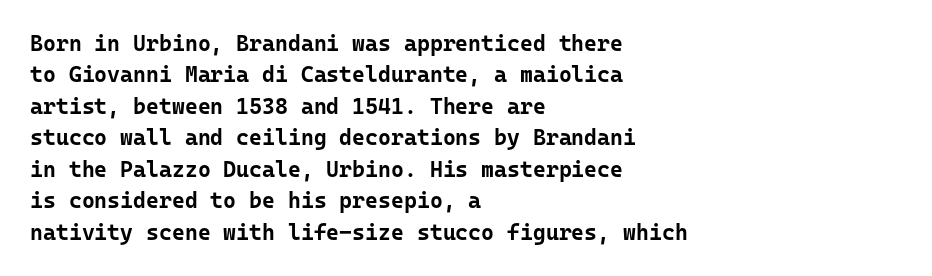
{"italic": "no", "bold": "yes", "underline": "no", "align": "left", "line_spacing": "normal", "line_spacing_ratio": 1.43, "letter_spacing": "normal", "letter_spacing_em": 0.0, "glyph_px": 22}
